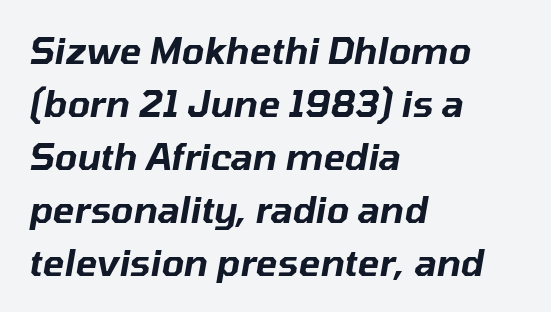
The image shows 36 px text type, italic (leaning right); set left-aligned, normal line spacing (1.47x), normal letter spacing, not underlined; low stroke contrast and a medium x-height.
